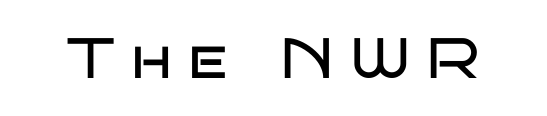
{"serif": "no", "italic": "no", "bold": "no", "weight": "regular", "width": "wide", "stroke_contrast": "low", "x_height": "large", "monospaced": "no", "underline": "no", "letter_spacing": "wide", "letter_spacing_em": 0.28, "glyph_px": 57}
